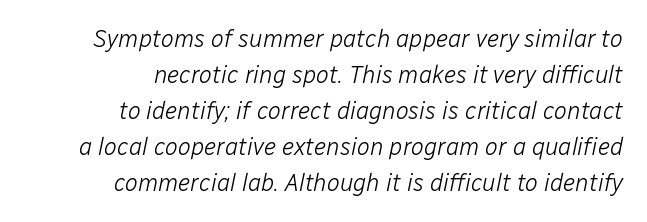
The image shows 24 px text type, italic (leaning right); set right-aligned, normal line spacing (1.5x), normal letter spacing, not underlined.
